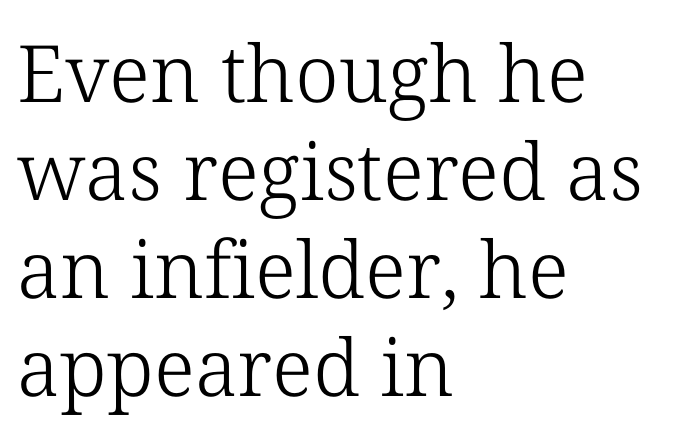
The image shows 79 px light serif type, upright; set left-aligned, line spacing 1.24x, normal letter spacing, not underlined; low stroke contrast and a medium x-height.
